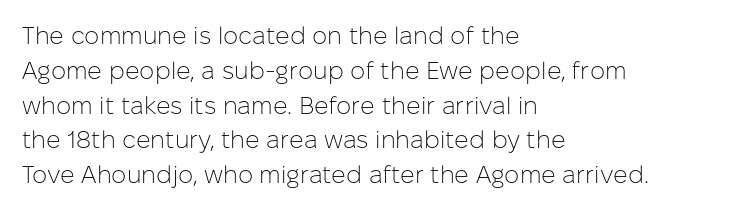
Q: Is the text bold? A: No.
Q: Is the text italic (slanted)? A: No, it is upright.
Q: Is the text underlined? A: No.
Q: How is the paragraph aligned? A: Left-aligned.
Q: Is the spacing between letters normal or unusually wide? A: Normal.
Q: Is the spacing between lines tight, normal or loose? A: Normal.
